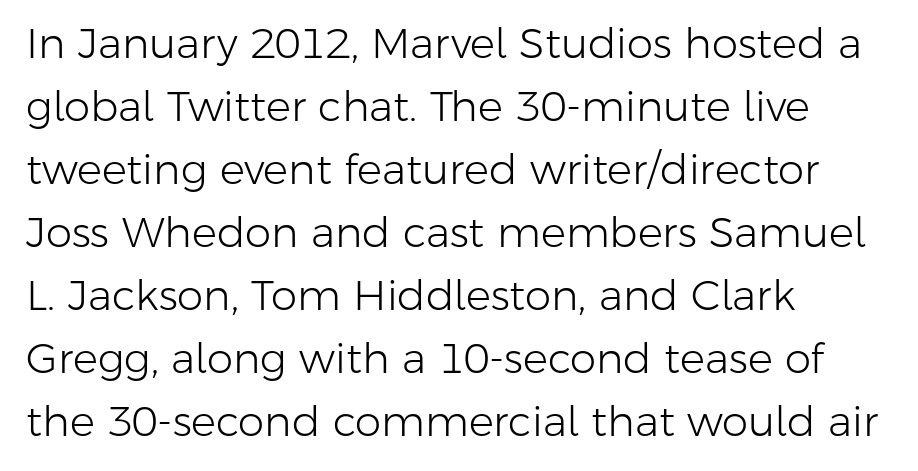
Teacher's note: observe the even left margin — that is flush-left alignment. This block has exactly the height ordinary leading produces. Serif or sans? Sans — the stroke terminals are bare. This is not heavy type; no bold has been used. Spacing between characters is what you'd get straight out of the box. These lines were composed using upright roman letters.
